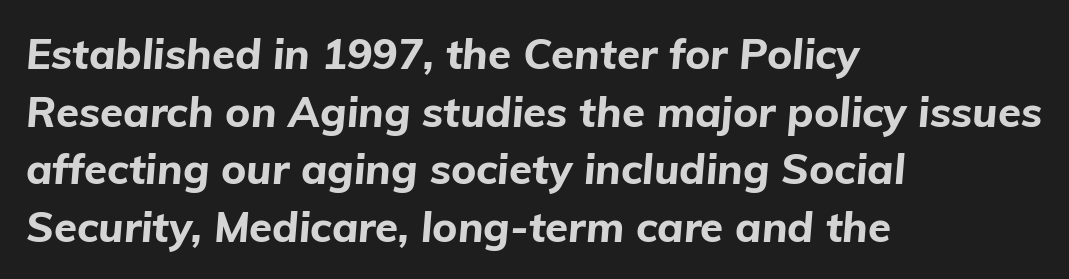
{"italic": "yes", "lean": "right", "slant_degrees": 5, "bold": "yes", "weight": "bold", "width": "normal", "stroke_contrast": "low", "x_height": "medium", "monospaced": "no", "underline": "no", "align": "left", "line_spacing": "normal", "line_spacing_ratio": 1.37, "letter_spacing": "normal", "letter_spacing_em": 0.0, "glyph_px": 42}
